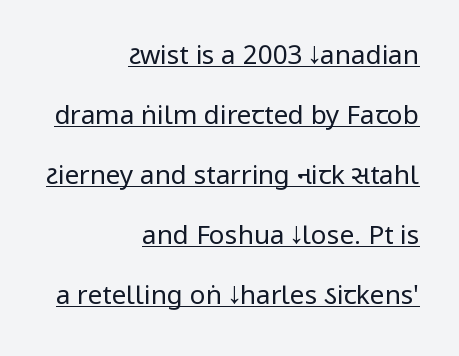
The image shows 26 px text type, upright; set right-aligned, loose line spacing (2.31x), normal letter spacing, underlined.
